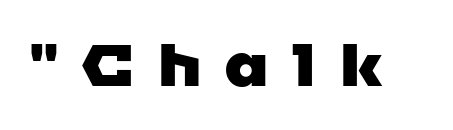
No word sits above an underline. Is the letter spacing exaggerated? Yes — the characters are pushed far apart. These lines are composed in type without serifs. Is this a fixed-width face? No — the glyphs have proportional, varying widths.
